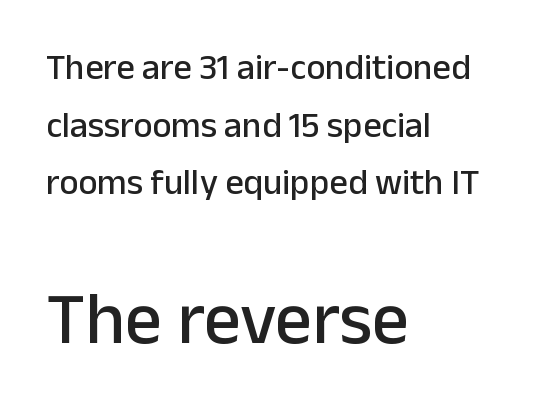
The image shows 73 px sans-serif type, upright; set left-aligned, normal line spacing (1.6x), normal letter spacing, not underlined; the second (bottom) block is 2.03x larger; low stroke contrast and a medium x-height.
